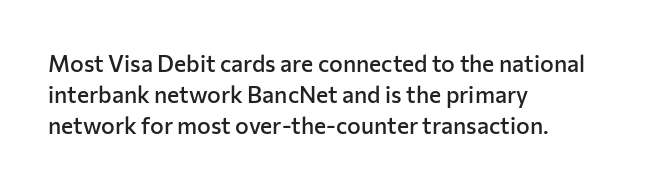
The image shows 23 px text type, upright; set left-aligned, normal line spacing (1.35x), normal letter spacing, not underlined.
